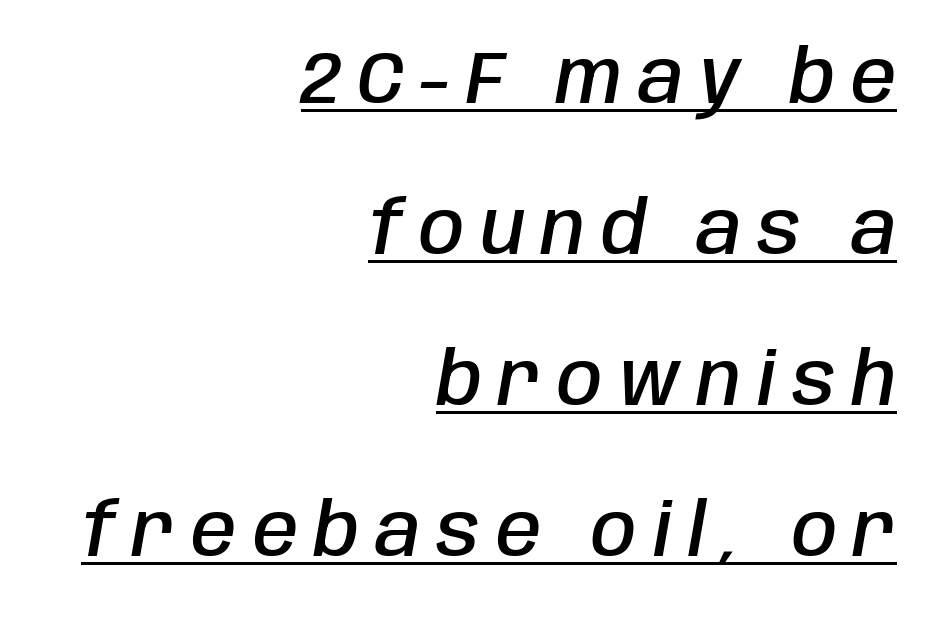
Q: Is the text bold? A: Semi-bold.
Q: Is the text italic (slanted)? A: Yes, it leans right by about 10 degrees.
Q: Is the text underlined? A: Yes.
Q: How is the paragraph aligned? A: Right-aligned.
Q: Is the spacing between letters normal or unusually wide? A: Unusually wide.
Q: Is the spacing between lines tight, normal or loose? A: Loose.
Q: Width (condensed, normal, or wide)? A: Condensed.
Q: Stroke contrast? A: Low.
Q: x-height? A: Large.
Q: Monospaced? A: No.
